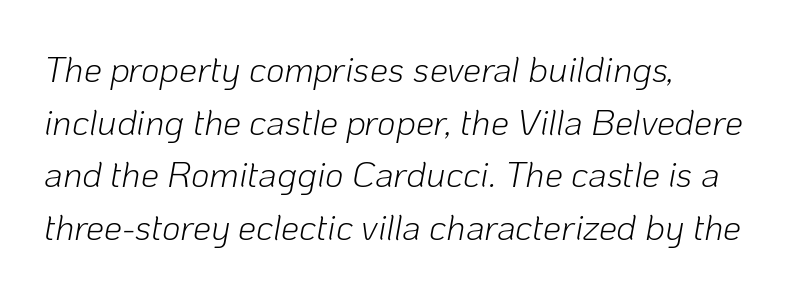
Leftover space on each line is placed entirely after the last word. Ink coverage per letter is moderate at most. Honestly, there is no underline to notice here at all. The gaps between neighbouring characters are ordinary and unremarkable.
